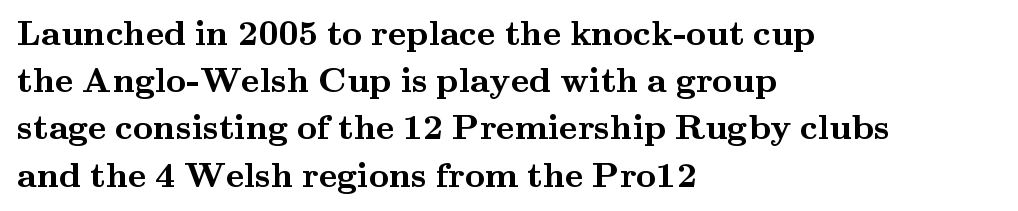
Q: Is the text bold? A: Yes.
Q: Is the text italic (slanted)? A: No, it is upright.
Q: Is the typeface a serif or a sans-serif typeface? A: Serif.
Q: Is the text underlined? A: No.
Q: How is the paragraph aligned? A: Left-aligned.
Q: Is the spacing between letters normal or unusually wide? A: Normal.
Q: Is the spacing between lines tight, normal or loose? A: Normal.
Q: Width (condensed, normal, or wide)? A: Wide.
Q: Stroke contrast? A: Medium.
Q: x-height? A: Small.
Q: Monospaced? A: No.
